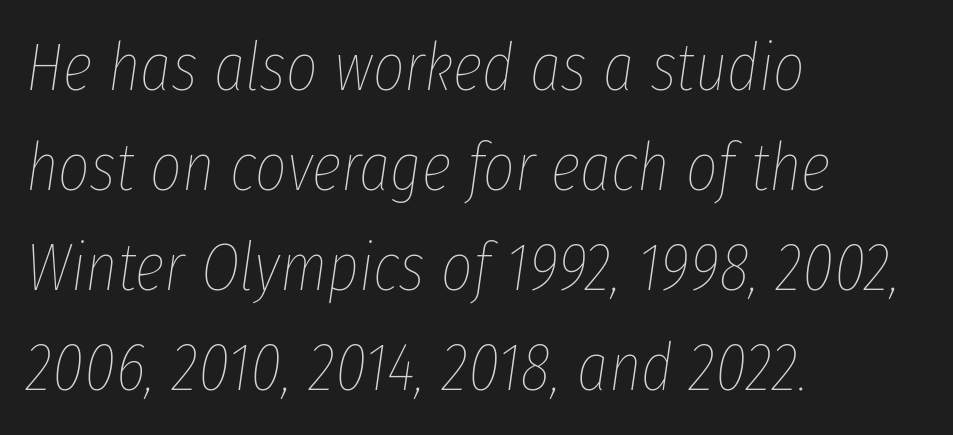
The face used here is rendered with its standard letterfit. Is this a fixed-width face? No — the glyphs have proportional, varying widths. Typeset ragged right — the left edge is the straight one. Does the leading feel generous? No, just average.
